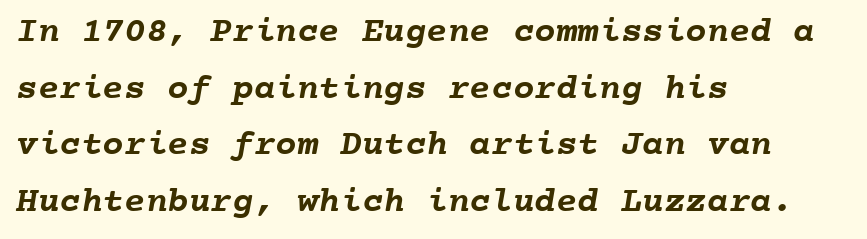
This block has exactly the height ordinary leading produces. Each row of text sits above clean, open space. Short and long lines alike share a common starting point at left. Think of a typewriter: that constant character pitch is what you see here. Strong, thick strokes mark this as bold type. These lines keep a tight, regular rhythm from letter to letter.
